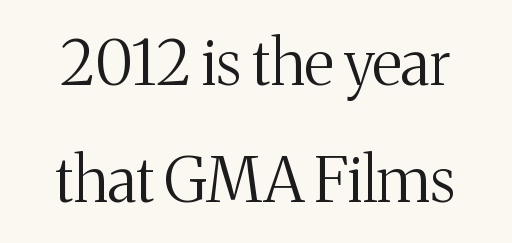
Q: Is the text bold? A: No.
Q: Is the text italic (slanted)? A: No, it is upright.
Q: Is the typeface a serif or a sans-serif typeface? A: Serif.
Q: Is the text underlined? A: No.
Q: Is the spacing between letters normal or unusually wide? A: Normal.
Q: Width (condensed, normal, or wide)? A: Normal.
Q: Stroke contrast? A: Medium.
Q: x-height? A: Medium.
Q: Monospaced? A: No.
